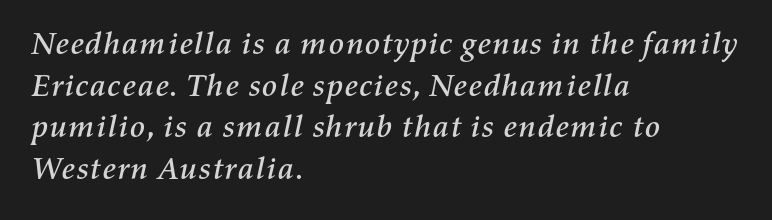
The image shows 32 px text type, italic (leaning right); set left-aligned, normal line spacing (1.3x), normal letter spacing, not underlined; medium stroke contrast and a medium x-height.
